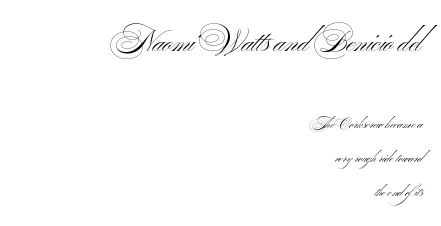
The image shows 29 px light, wide sans-serif type; set right-aligned, loose line spacing (2.44x), normal letter spacing, not underlined; the first (top) block is 2.07x larger; medium stroke contrast and a small x-height.
